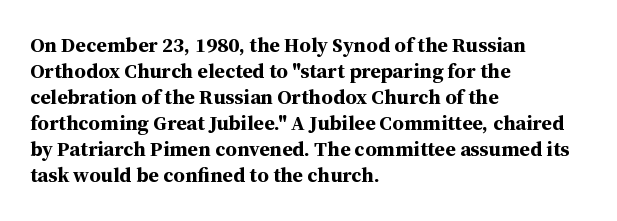
Q: Is the text bold? A: Yes.
Q: Is the text italic (slanted)? A: No, it is upright.
Q: Is the text underlined? A: No.
Q: How is the paragraph aligned? A: Left-aligned.
Q: Is the spacing between letters normal or unusually wide? A: Normal.
